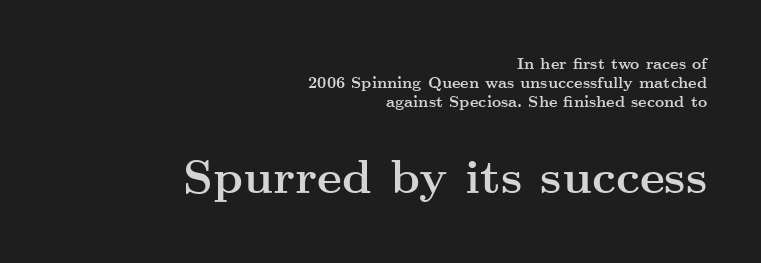
{"serif": "yes", "italic": "no", "bold": "yes", "weight": "semibold", "width": "wide", "stroke_contrast": "medium", "x_height": "small", "monospaced": "no", "underline": "no", "align": "right", "line_spacing_ratio": 1.18, "letter_spacing": "normal", "letter_spacing_em": 0.0, "larger_block": "second", "size_ratio": 2.94, "glyph_px": 47}
